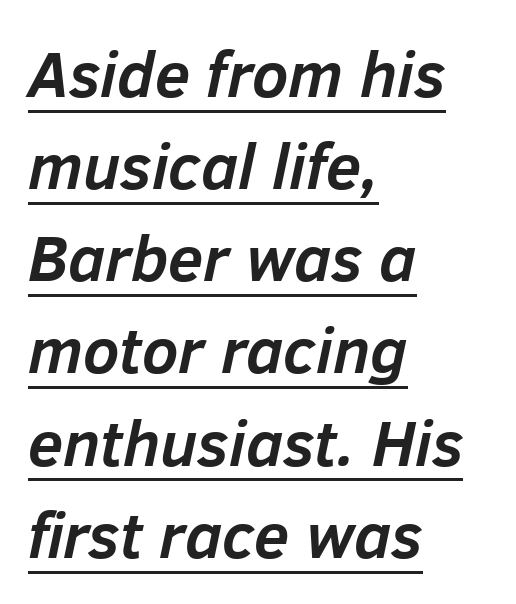
{"italic": "yes", "lean": "right", "slant_degrees": 12, "bold": "yes", "weight": "semibold", "width": "normal", "stroke_contrast": "low", "x_height": "medium", "monospaced": "no", "underline": "yes", "align": "left", "line_spacing": "normal", "line_spacing_ratio": 1.44, "letter_spacing": "normal", "letter_spacing_em": 0.0, "glyph_px": 64}
